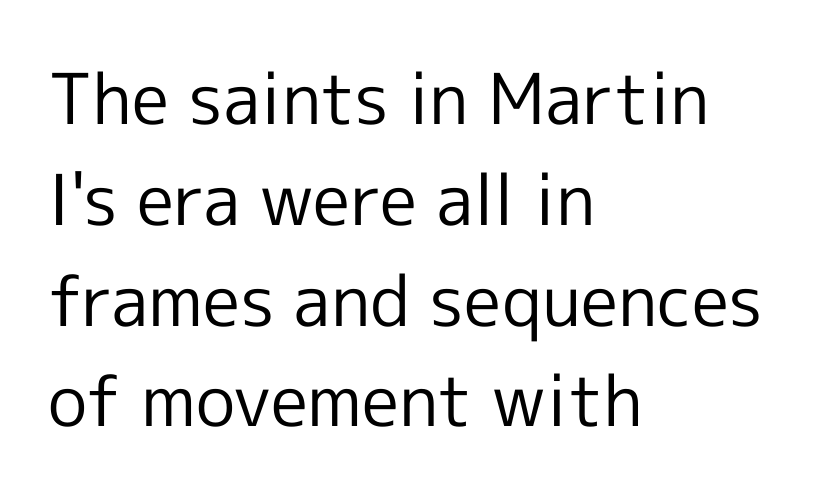
Underline: absent. Think of a printed novel: that variable character pitch is what you see here. Evenly set lines give the paragraph a standard silhouette. These glyphs show unthickened strokes, regular width or finer. No extra tracking has been applied to these lines. Is the block centered? No — it sits flush against the left margin.
